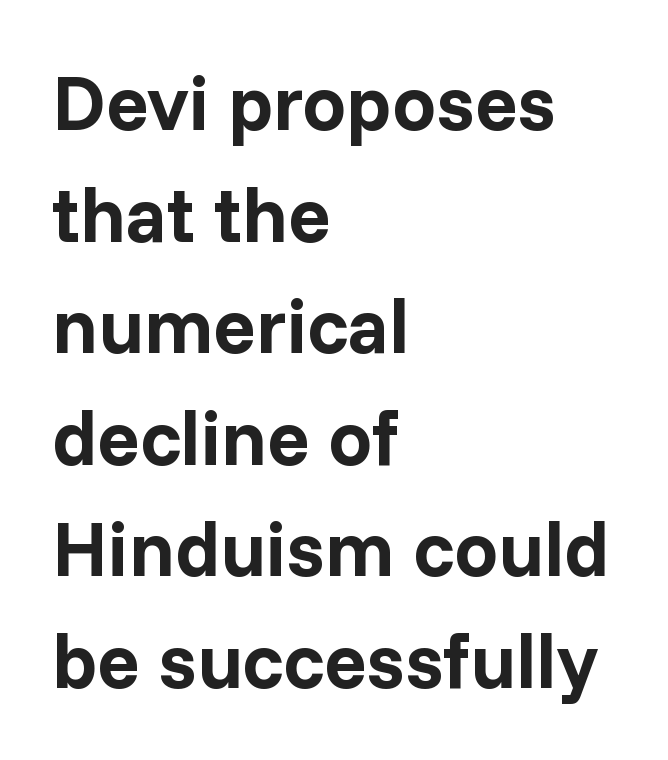
It's the straight-up-and-down kind of type. The rendering uses natural spacing where letterforms have individual widths. Does the copy run flush right? No — it runs flush left. Nope, no serifs anywhere on these letters. The tracking reads as untouched default to a designer's eye.
